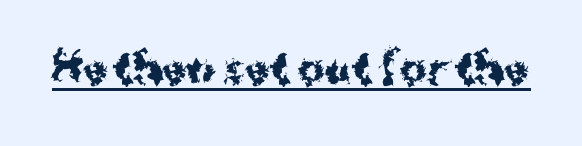
The image shows 41 px bold sans-serif type, upright; set normal letter spacing, underlined; medium stroke contrast and a medium x-height.
